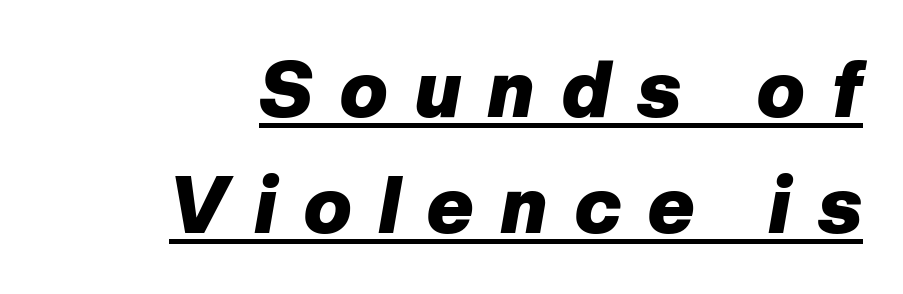
{"italic": "yes", "lean": "right", "slant_degrees": 10, "bold": "yes", "weight": "heavy", "width": "normal", "stroke_contrast": "low", "x_height": "medium", "monospaced": "no", "underline": "yes", "align": "right", "line_spacing": "normal", "line_spacing_ratio": 1.47, "letter_spacing": "wide", "letter_spacing_em": 0.35, "glyph_px": 79}
